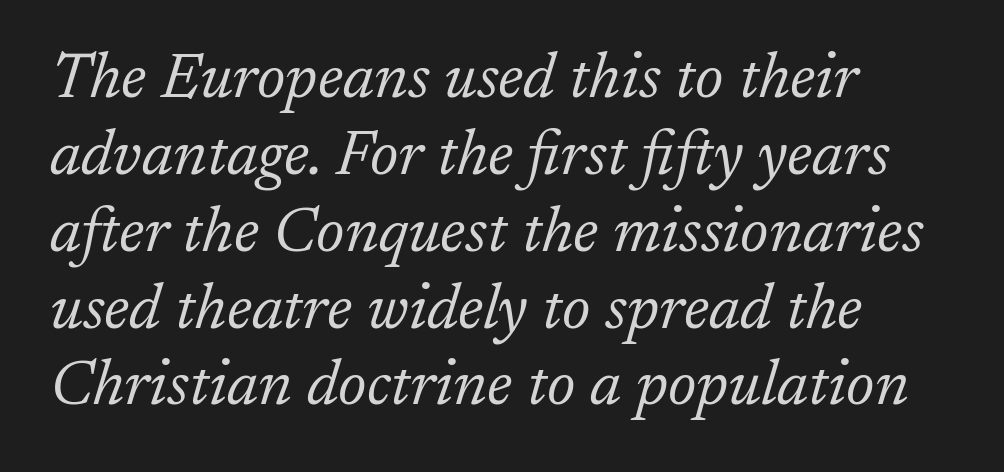
Italic: yes, the glyphs are oblique. Looks like regular typesetting: each glyph gets only the width it needs. Spacing between characters is what you'd get straight out of the box. These lines are set flush left with a ragged right edge. The font is comparable to plain body text, perhaps lighter.
